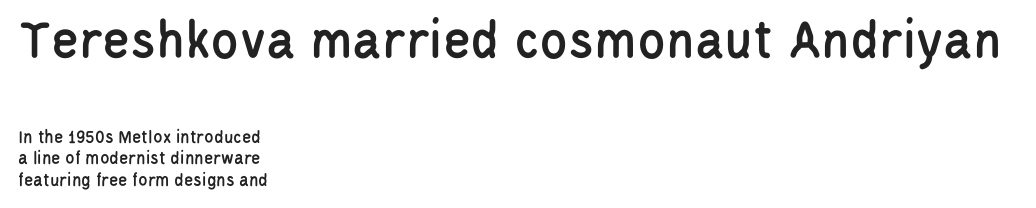
Q: Is the text italic (slanted)? A: No, it is upright.
Q: Is the typeface a serif or a sans-serif typeface? A: Sans-serif.
Q: Is the text underlined? A: No.
Q: How is the paragraph aligned? A: Left-aligned.
Q: Is the spacing between letters normal or unusually wide? A: Normal.
Q: Is the spacing between lines tight, normal or loose? A: Tight.
Q: Which block of text is set in a larger size, the first (top) or the second (bottom)? A: The first (top) one.
Q: Width (condensed, normal, or wide)? A: Condensed.
Q: Stroke contrast? A: Low.
Q: x-height? A: Large.
Q: Monospaced? A: No.
